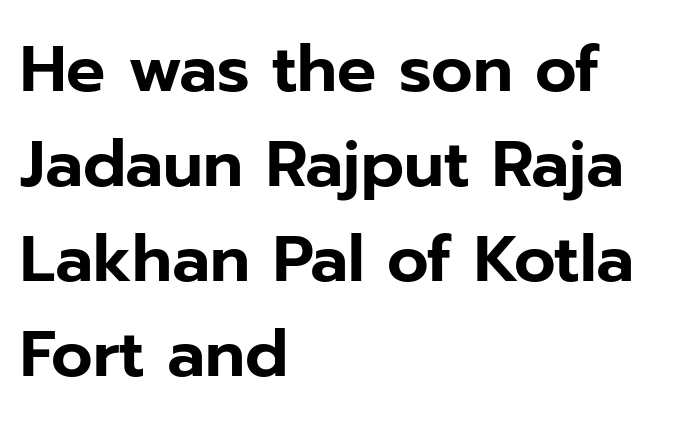
The image shows 65 px sans-serif type, upright; set left-aligned, normal line spacing (1.46x), normal letter spacing, not underlined; low stroke contrast and a medium x-height.
